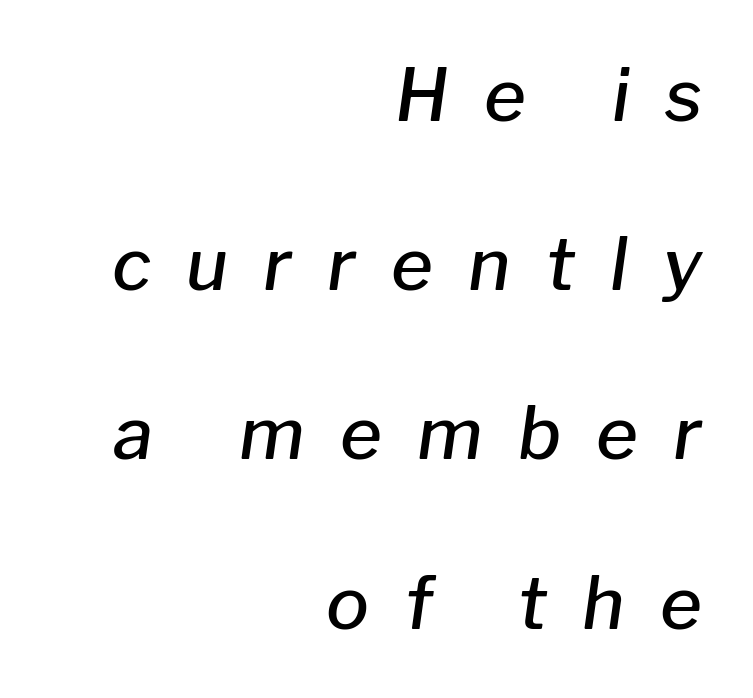
The image shows 72 px semibold type, italic (leaning right); set right-aligned, loose line spacing (2.35x), unusually wide letter spacing (+0.49 em), not underlined; low stroke contrast and a medium x-height.
